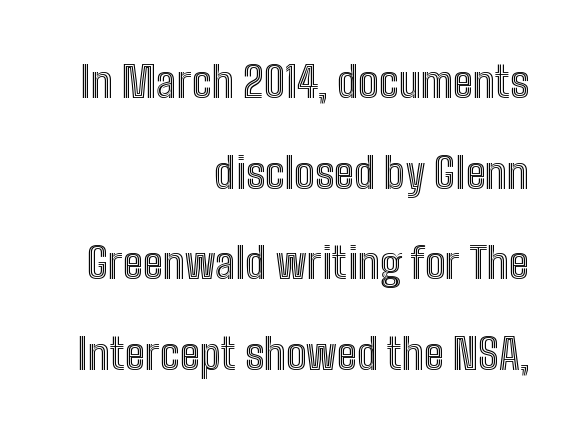
Q: Is the text italic (slanted)? A: No, it is upright.
Q: Is the text underlined? A: No.
Q: How is the paragraph aligned? A: Right-aligned.
Q: Is the spacing between letters normal or unusually wide? A: Normal.
Q: Is the spacing between lines tight, normal or loose? A: Loose.
Q: Width (condensed, normal, or wide)? A: Condensed.
Q: x-height? A: Medium.
Q: Monospaced? A: No.
